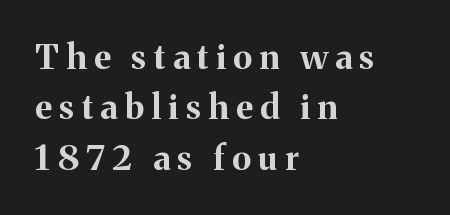
The image shows 34 px bold serif type, upright; set left-aligned, normal line spacing (1.48x), unusually wide letter spacing (+0.22 em), not underlined; medium stroke contrast and a medium x-height.
